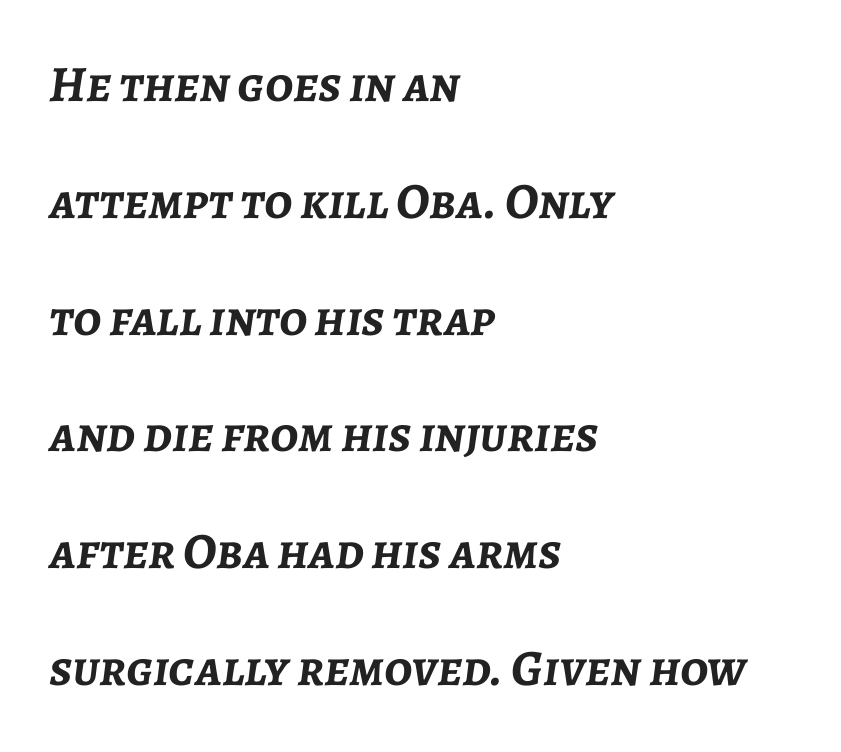
Think of a printed novel: that variable character pitch is what you see here. Is the block centered? No — it sits flush against the left margin. In terms of leading, this rendering errs on the spacious side. In terms of letterspacing, this is plain default setting. The foot of each line stays bare and open.
